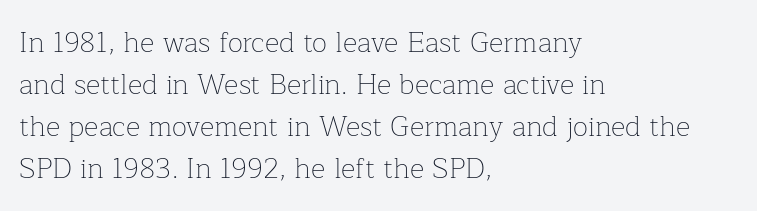
{"serif": "yes", "italic": "no", "bold": "no", "weight": "thin", "width": "normal", "stroke_contrast": "low", "x_height": "medium", "monospaced": "no", "underline": "no", "align": "left", "line_spacing": "normal", "line_spacing_ratio": 1.5, "letter_spacing": "normal", "letter_spacing_em": 0.0, "glyph_px": 28}
